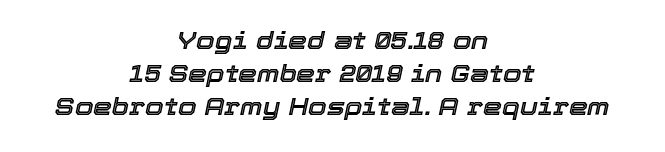
Leftover space on each line is divided equally before and after the words. Notice how the stems are inclined rather than vertical — that's the hallmark of italics. How are the letters spaced? Ordinarily, with no added tracking. Reading down the column, the eye jumps a familiar distance to each next line. Each row of text sits above clean, open space.
